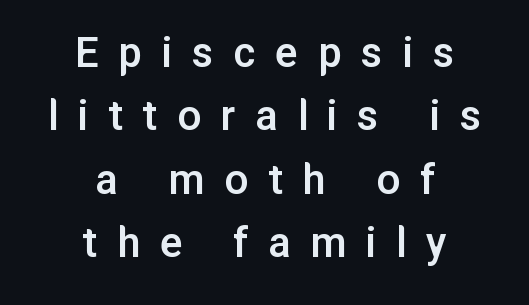
This is the in-between weight designers call semibold or demi. The letters stand upright; this is a roman face. The rows are spaced the way most documents space them. Clear beneath every line of the passage.
